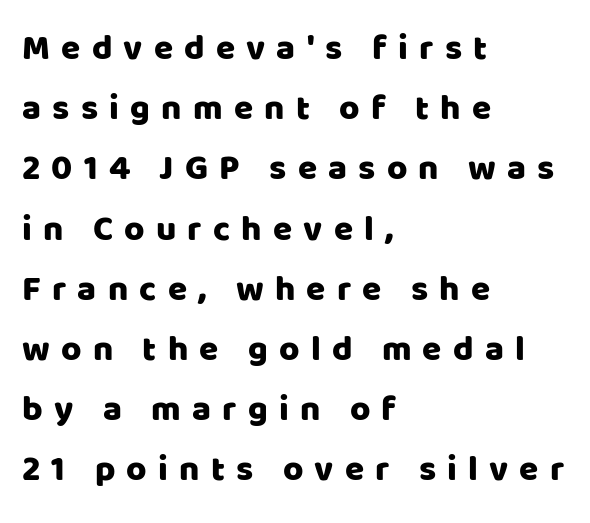
Q: Is the text italic (slanted)? A: No, it is upright.
Q: Is the typeface a serif or a sans-serif typeface? A: Sans-serif.
Q: Is the text underlined? A: No.
Q: How is the paragraph aligned? A: Left-aligned.
Q: Is the spacing between letters normal or unusually wide? A: Unusually wide.
Q: Width (condensed, normal, or wide)? A: Normal.
Q: Stroke contrast? A: Low.
Q: x-height? A: Large.
Q: Monospaced? A: No.
